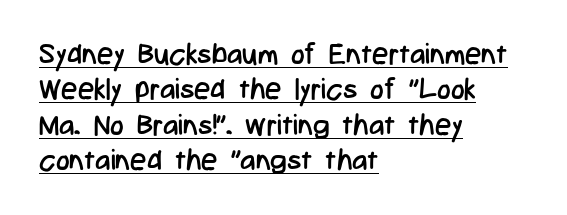
The image shows 29 px regular-weight, condensed sans-serif type, upright; set left-aligned, line spacing 1.22x, normal letter spacing, underlined; low stroke contrast and a medium x-height.
